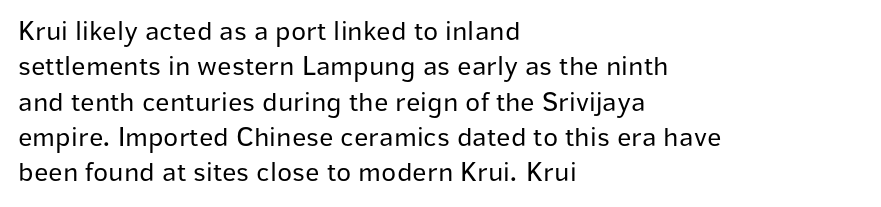
{"serif": "no", "italic": "no", "bold": "no", "weight": "regular", "width": "normal", "stroke_contrast": "low", "x_height": "medium", "monospaced": "no", "underline": "no", "align": "left", "line_spacing": "normal", "line_spacing_ratio": 1.26, "letter_spacing": "normal", "letter_spacing_em": 0.0, "glyph_px": 28}
